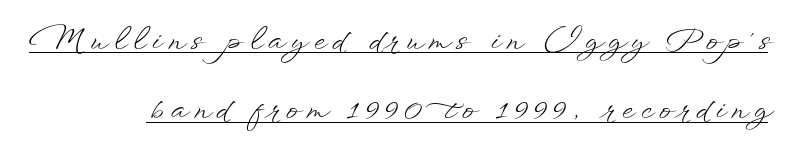
The specimen includes a rule beneath the text block's lines. Stroke mass is kept to a normal reading level or below. A typesetter would call this proportional, since set widths differ per character. Compared with typical body copy, the letter spacing here is much looser. This block would shrink considerably if given ordinary leading; it's expanded now.
